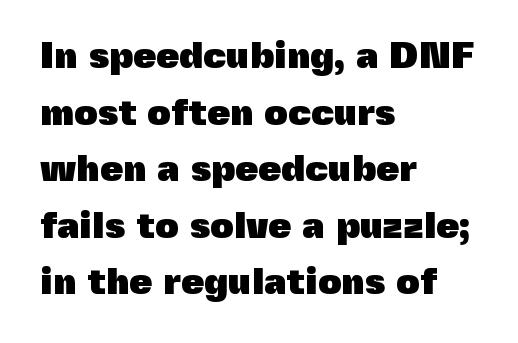
The image shows 37 px heavy sans-serif type, upright; set left-aligned, normal line spacing (1.53x), normal letter spacing, not underlined; a medium x-height.
